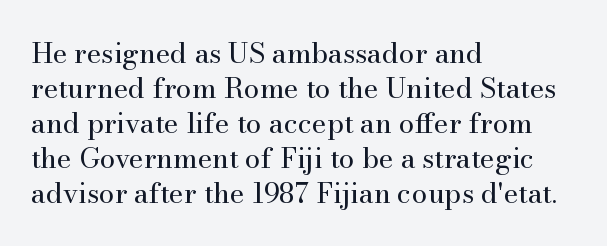
Q: Is the text bold? A: No.
Q: Is the text italic (slanted)? A: No, it is upright.
Q: Is the typeface a serif or a sans-serif typeface? A: Serif.
Q: Is the text underlined? A: No.
Q: How is the paragraph aligned? A: Left-aligned.
Q: Is the spacing between letters normal or unusually wide? A: Normal.
Q: Is the spacing between lines tight, normal or loose? A: Normal.
Q: Width (condensed, normal, or wide)? A: Normal.
Q: Stroke contrast? A: Medium.
Q: x-height? A: Small.
Q: Monospaced? A: No.
